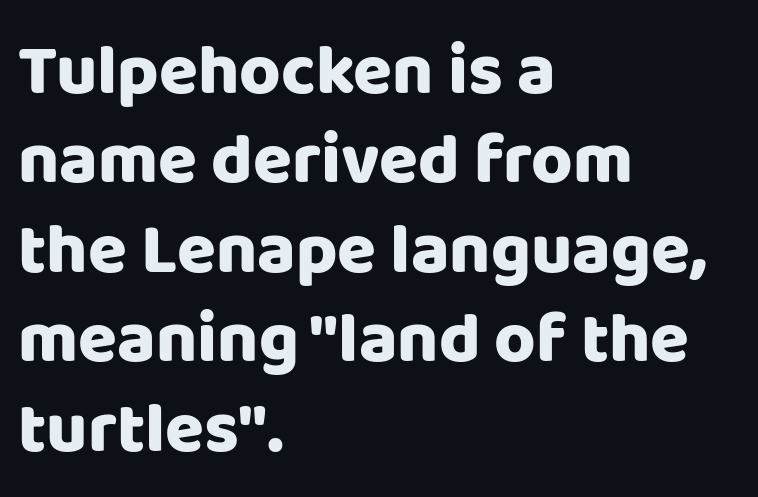
{"serif": "no", "italic": "no", "bold": "yes", "weight": "heavy", "width": "normal", "stroke_contrast": "low", "x_height": "large", "monospaced": "no", "underline": "no", "align": "left", "line_spacing": "normal", "line_spacing_ratio": 1.26, "letter_spacing": "normal", "letter_spacing_em": 0.0, "glyph_px": 71}
